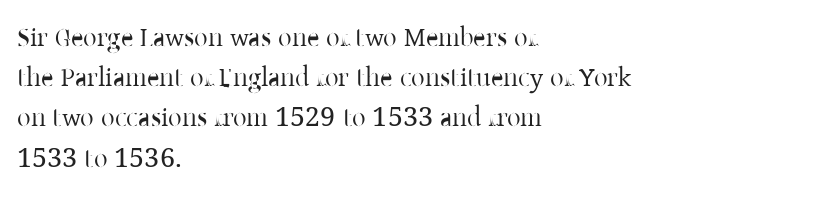
Q: Is the text bold? A: No.
Q: Is the text italic (slanted)? A: No, it is upright.
Q: Is the text underlined? A: No.
Q: How is the paragraph aligned? A: Left-aligned.
Q: Is the spacing between letters normal or unusually wide? A: Normal.
Q: Is the spacing between lines tight, normal or loose? A: Normal.
